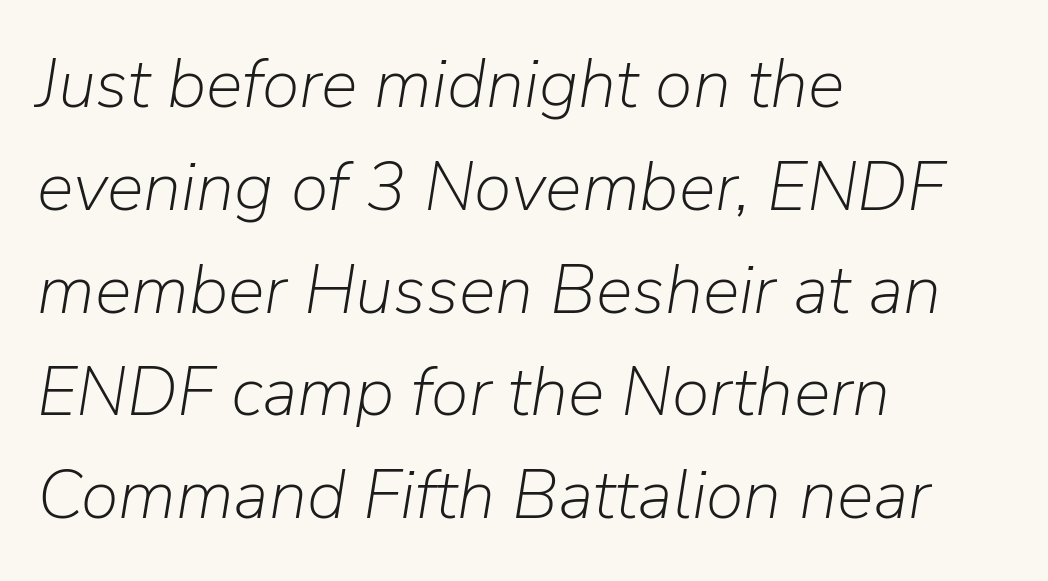
The image shows 69 px light type, italic (leaning right); set left-aligned, normal line spacing (1.49x), normal letter spacing, not underlined; low stroke contrast and a medium x-height.
